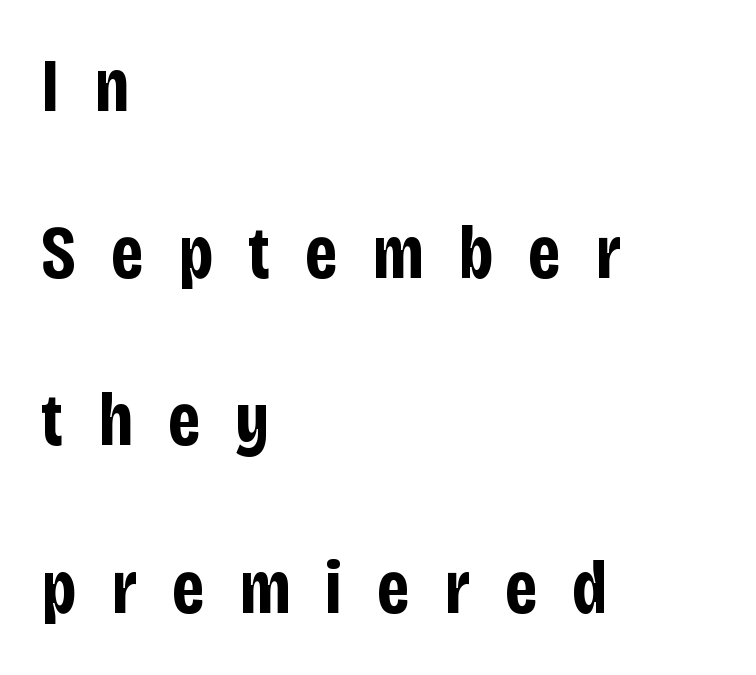
{"serif": "no", "italic": "no", "bold": "yes", "weight": "bold", "width": "condensed", "stroke_contrast": "low", "x_height": "large", "monospaced": "no", "underline": "no", "align": "left", "line_spacing": "loose", "line_spacing_ratio": 2.23, "letter_spacing": "wide", "letter_spacing_em": 0.46, "glyph_px": 75}
